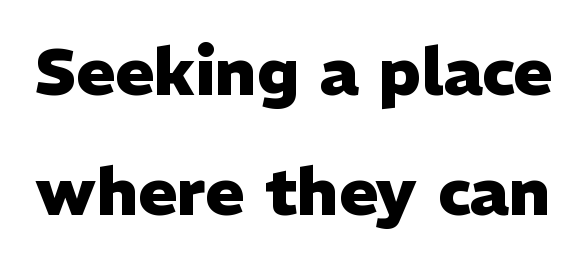
The rendering shows plain stroke endings on the letterforms — a sans-serif design. The glyphs are unaccompanied by any horizontal stroke below them. A typesetter would call this proportional, since set widths differ per character. Set as a true bold cut, around the 700 mark. The letters stand upright; this is a roman face.
